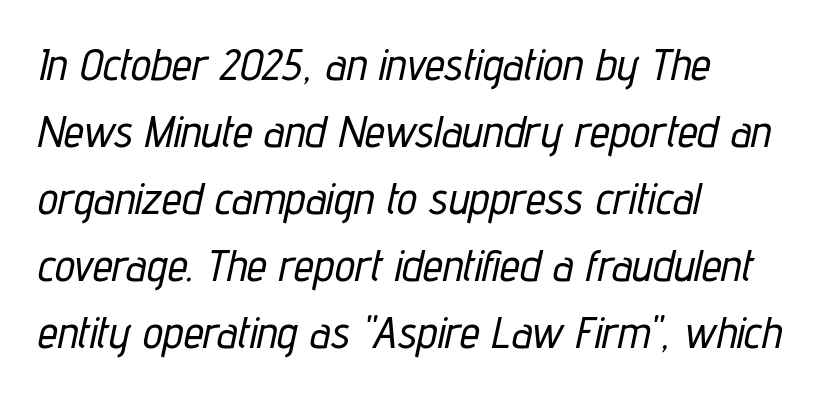
Default kerning and tracking; the words read as compact shapes. The block of text has a typical density, with ordinary space between rows. Is this a fixed-width face? No — the glyphs have proportional, varying widths. Glance below the letters and you will spot only blank space. Quick note: italic. Casual observation: everything's shoved over to the left.
